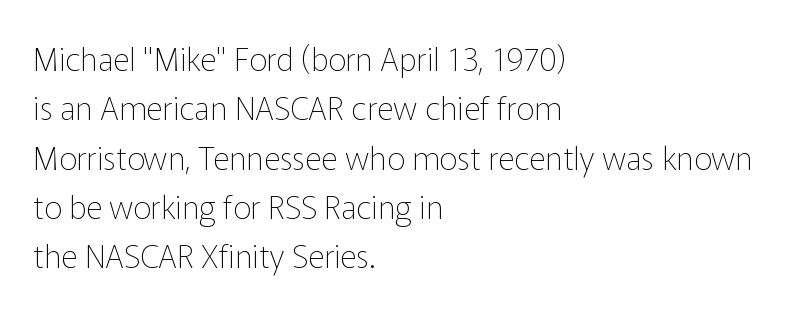
{"serif": "no", "italic": "no", "bold": "no", "weight": "thin", "width": "normal", "stroke_contrast": "low", "x_height": "medium", "monospaced": "no", "underline": "no", "align": "left", "line_spacing": "normal", "line_spacing_ratio": 1.54, "letter_spacing": "normal", "letter_spacing_em": 0.0, "glyph_px": 32}
